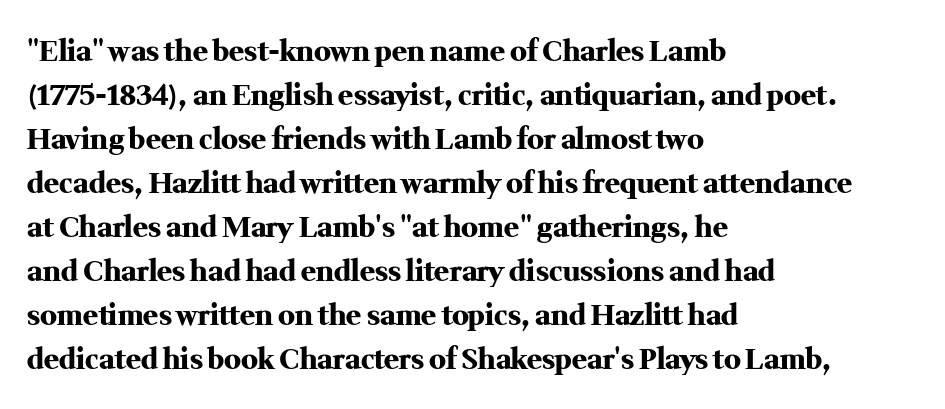
Q: Is the text bold? A: Yes.
Q: Is the text italic (slanted)? A: No, it is upright.
Q: Is the typeface a serif or a sans-serif typeface? A: Serif.
Q: Is the text underlined? A: No.
Q: How is the paragraph aligned? A: Left-aligned.
Q: Is the spacing between letters normal or unusually wide? A: Normal.
Q: Is the spacing between lines tight, normal or loose? A: Normal.
Q: Width (condensed, normal, or wide)? A: Normal.
Q: Stroke contrast? A: Medium.
Q: x-height? A: Medium.
Q: Monospaced? A: No.
